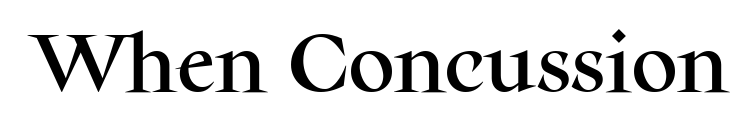
Q: Is the text italic (slanted)? A: No, it is upright.
Q: Is the typeface a serif or a sans-serif typeface? A: Serif.
Q: Is the text underlined? A: No.
Q: Is the spacing between letters normal or unusually wide? A: Normal.
Q: Width (condensed, normal, or wide)? A: Normal.
Q: Stroke contrast? A: Medium.
Q: x-height? A: Medium.
Q: Monospaced? A: No.
